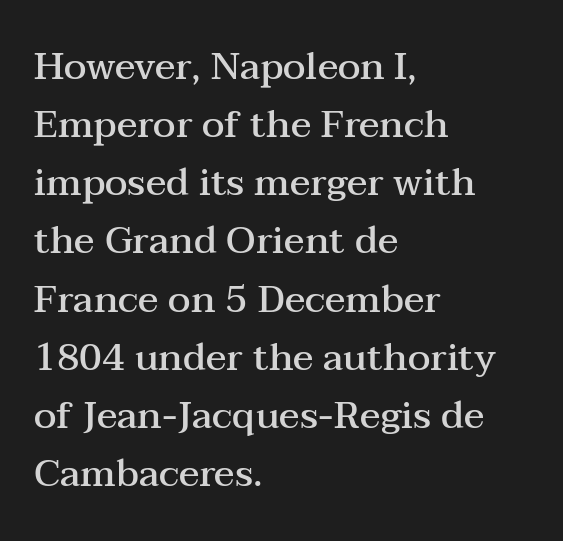
{"serif": "yes", "italic": "no", "bold": "semi", "weight": "semibold", "width": "wide", "stroke_contrast": "medium", "x_height": "medium", "monospaced": "no", "underline": "no", "align": "left", "line_spacing": "normal", "line_spacing_ratio": 1.53, "letter_spacing": "normal", "letter_spacing_em": 0.0, "glyph_px": 38}
